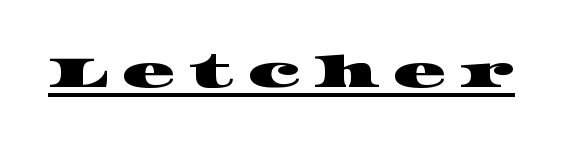
Caption: expanded tracking, letters set apart. Caption: lettering with a line underneath. Here the designer chose a conventional face with non-uniform glyph widths. Unlike a clean sans, this face finishes its strokes with serifs.
